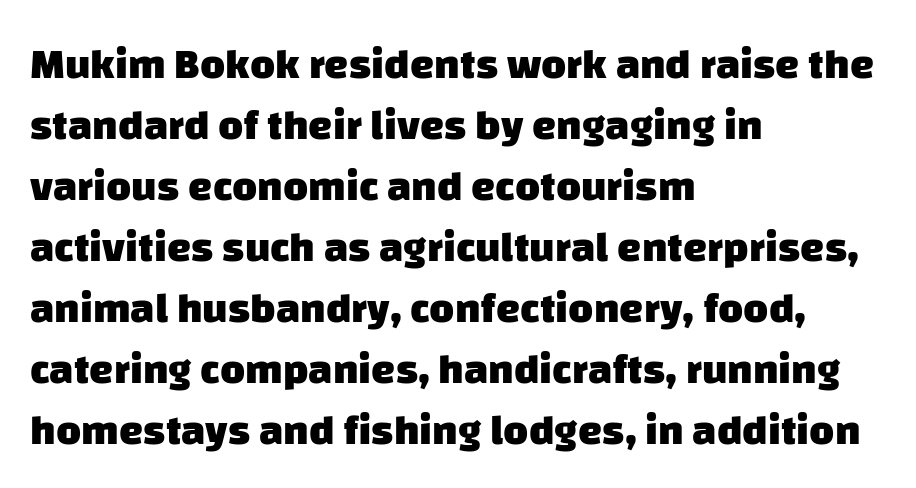
The image shows 43 px heavy sans-serif type; set left-aligned, normal line spacing (1.42x), normal letter spacing, not underlined; low stroke contrast and a large x-height.
